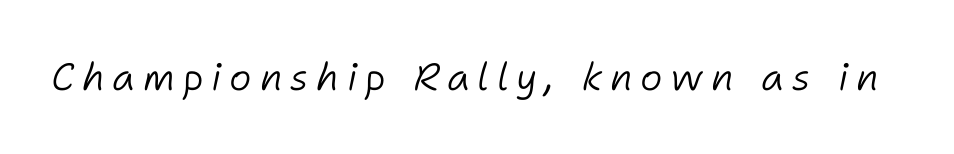
The image shows 38 px light type, italic (leaning right); set unusually wide letter spacing (+0.2 em), not underlined; low stroke contrast and a medium x-height.
